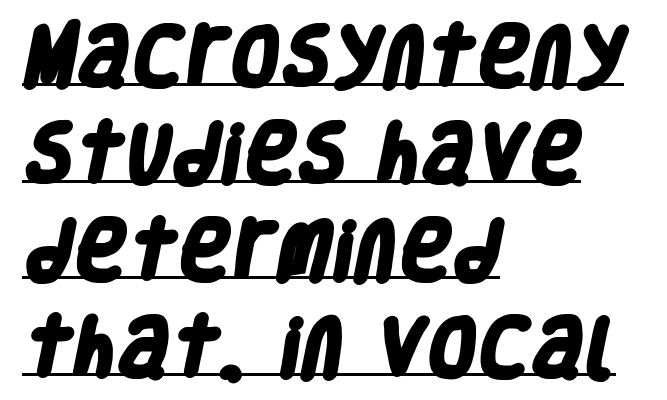
The face used here is proportionally spaced, like ordinary book or web type. Grotesque or geometric, the face here clearly has no serifs. Like a heading marked for emphasis, these lines bear an underscore. The line-height multiplier appears to be the usual default. Caption: standard tracking, unaltered. The rendering anchors every line to the left-hand side.
